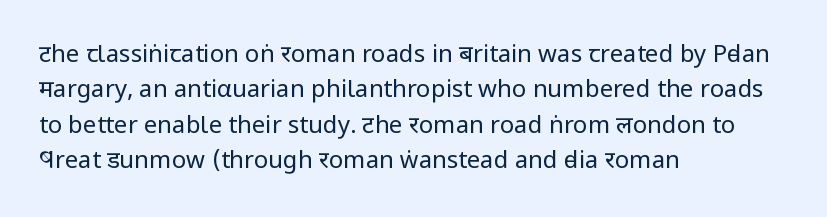
{"italic": "no", "bold": "no", "underline": "no", "align": "left", "line_spacing": "normal", "line_spacing_ratio": 1.47, "letter_spacing": "normal", "letter_spacing_em": 0.0, "glyph_px": 24}
